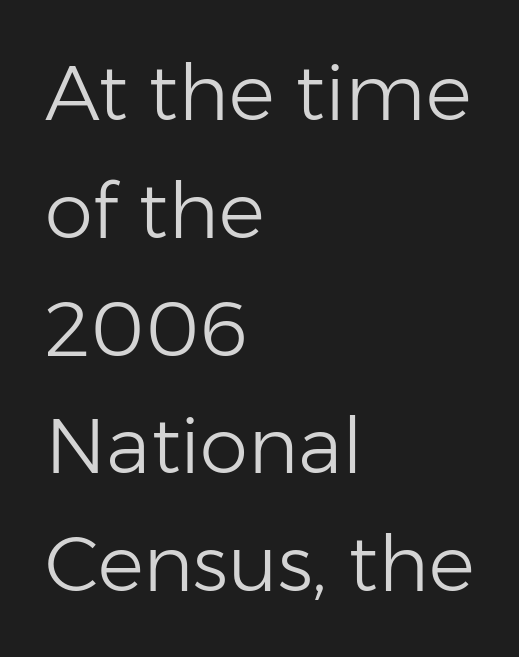
Q: Is the text bold? A: No.
Q: Is the text italic (slanted)? A: No, it is upright.
Q: Is the typeface a serif or a sans-serif typeface? A: Sans-serif.
Q: Is the text underlined? A: No.
Q: How is the paragraph aligned? A: Left-aligned.
Q: Is the spacing between letters normal or unusually wide? A: Normal.
Q: Is the spacing between lines tight, normal or loose? A: Normal.
Q: Width (condensed, normal, or wide)? A: Normal.
Q: Stroke contrast? A: Low.
Q: x-height? A: Medium.
Q: Monospaced? A: No.
